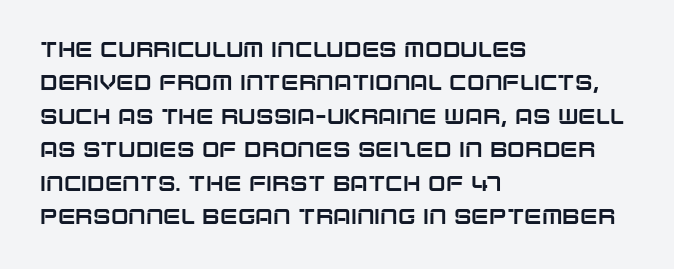
{"italic": "no", "underline": "no", "align": "left", "line_spacing": "normal", "line_spacing_ratio": 1.59, "letter_spacing": "normal", "letter_spacing_em": 0.0, "glyph_px": 21}
